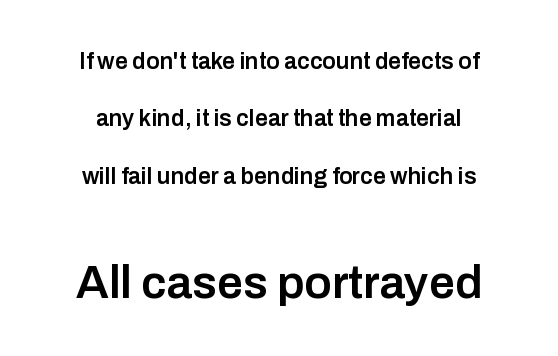
Q: Is the text bold? A: Semi-bold.
Q: Is the text italic (slanted)? A: No, it is upright.
Q: Is the typeface a serif or a sans-serif typeface? A: Sans-serif.
Q: Is the text underlined? A: No.
Q: Is the spacing between letters normal or unusually wide? A: Normal.
Q: Is the spacing between lines tight, normal or loose? A: Loose.
Q: Which block of text is set in a larger size, the first (top) or the second (bottom)? A: The second (bottom) one.
Q: Width (condensed, normal, or wide)? A: Normal.
Q: Stroke contrast? A: Low.
Q: x-height? A: Medium.
Q: Monospaced? A: No.
